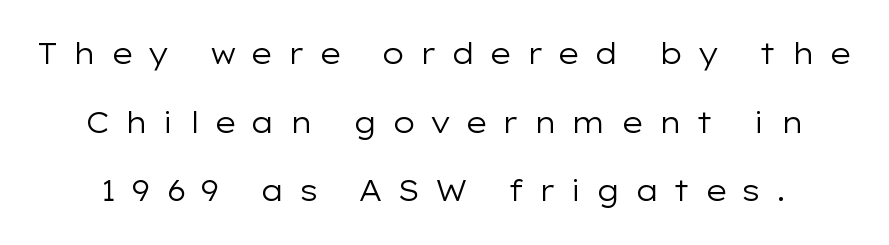
The image shows 29 px regular-weight, wide sans-serif type, upright; set loose line spacing (2.37x), unusually wide letter spacing (+0.48 em), not underlined; low stroke contrast and a medium x-height.
